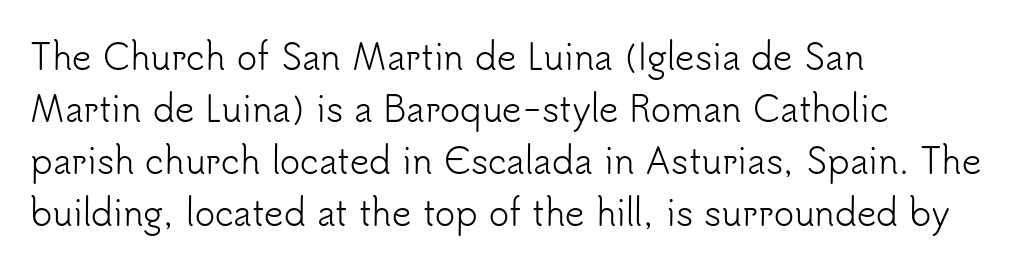
{"serif": "no", "italic": "no", "bold": "no", "weight": "light", "width": "normal", "stroke_contrast": "low", "x_height": "small", "monospaced": "no", "underline": "no", "align": "left", "line_spacing": "normal", "line_spacing_ratio": 1.53, "letter_spacing": "normal", "letter_spacing_em": 0.0, "glyph_px": 34}
